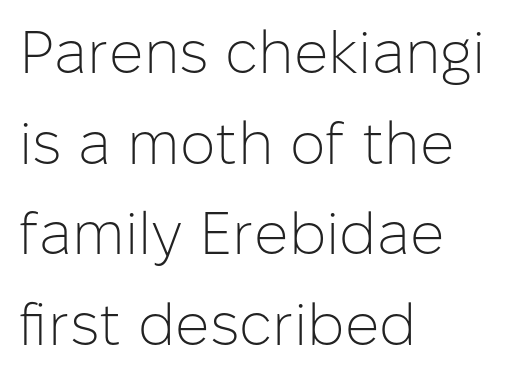
The image shows 60 px light sans-serif type, upright; set left-aligned, normal line spacing (1.51x), normal letter spacing, not underlined; low stroke contrast and a medium x-height.
